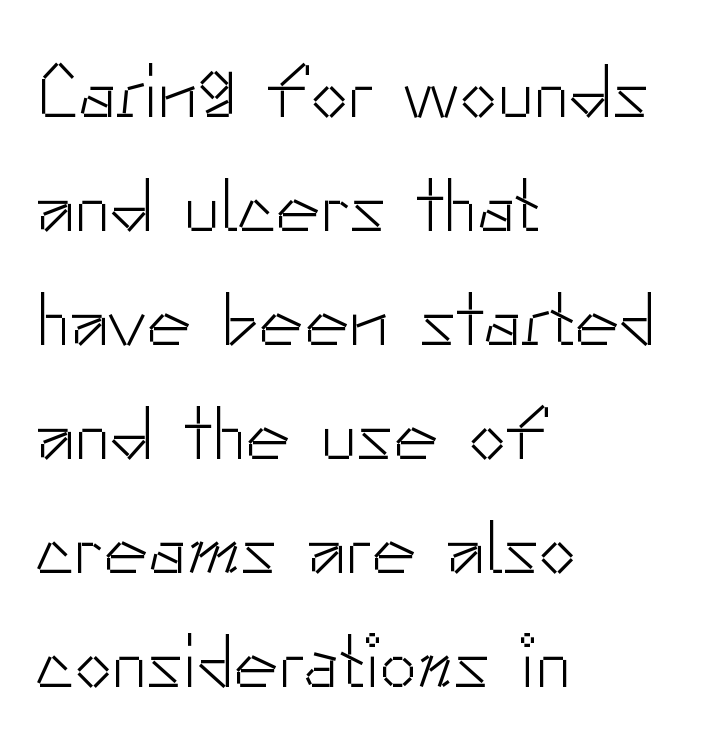
{"serif": "no", "italic": "no", "bold": "no", "weight": "light", "width": "normal", "stroke_contrast": "low", "x_height": "small", "monospaced": "no", "underline": "no", "align": "left", "line_spacing": "normal", "line_spacing_ratio": 1.52, "letter_spacing": "normal", "letter_spacing_em": 0.0, "glyph_px": 75}
